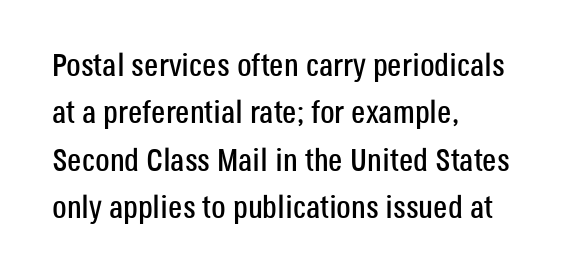
Q: Is the text italic (slanted)? A: No, it is upright.
Q: Is the typeface a serif or a sans-serif typeface? A: Sans-serif.
Q: Is the text underlined? A: No.
Q: How is the paragraph aligned? A: Left-aligned.
Q: Is the spacing between letters normal or unusually wide? A: Normal.
Q: Is the spacing between lines tight, normal or loose? A: Normal.
Q: Width (condensed, normal, or wide)? A: Condensed.
Q: Stroke contrast? A: Low.
Q: x-height? A: Large.
Q: Monospaced? A: No.
